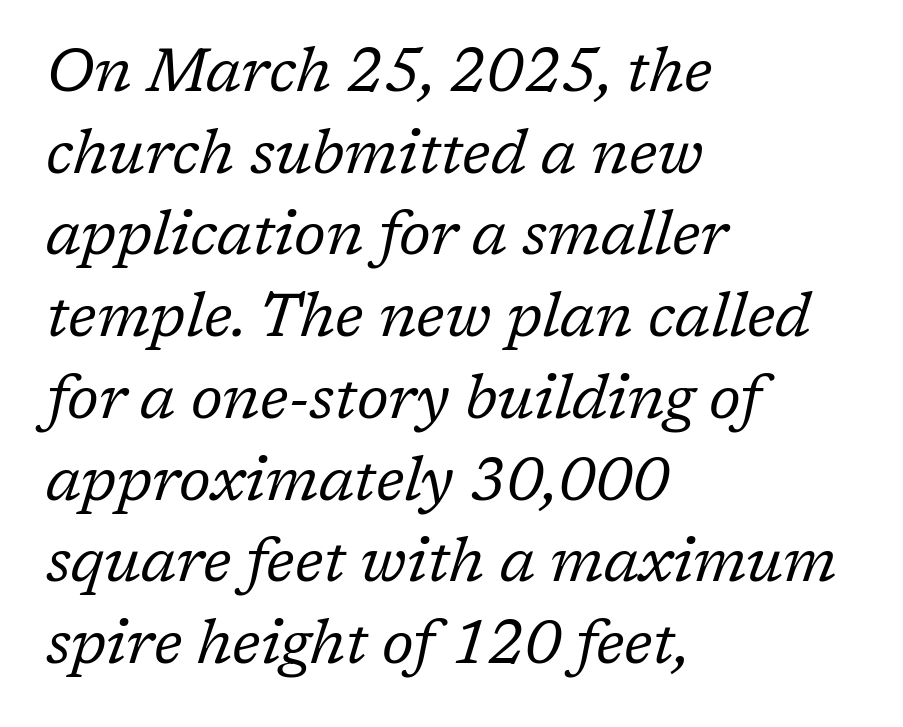
The image shows 61 px regular-weight serif type, italic (leaning right); set left-aligned, normal line spacing (1.34x), normal letter spacing, not underlined; low stroke contrast and a medium x-height.
